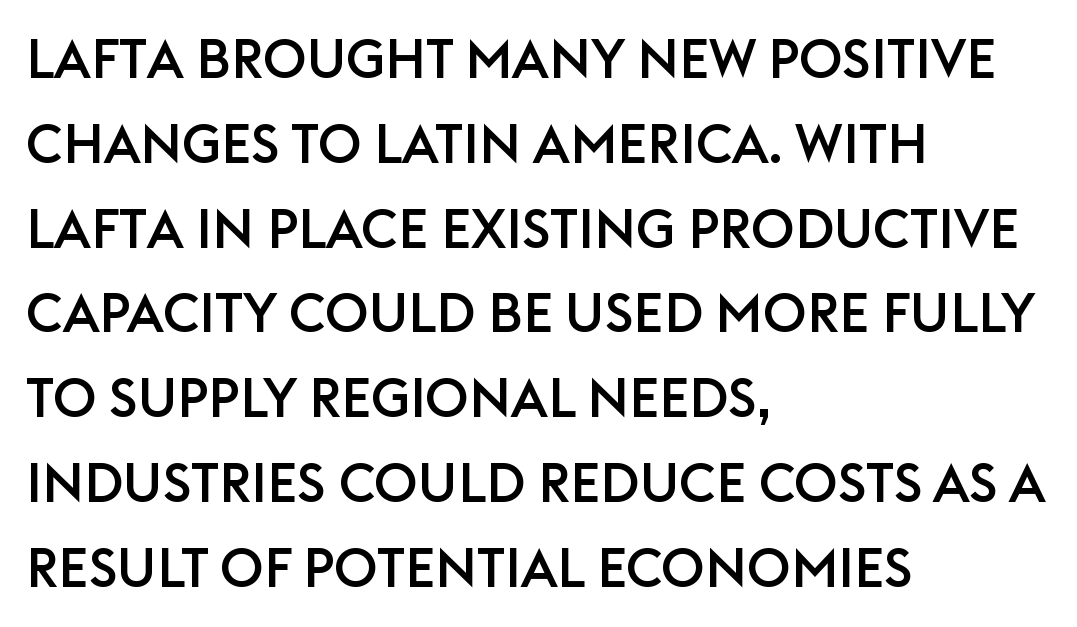
{"serif": "no", "italic": "no", "width": "normal", "stroke_contrast": "low", "x_height": "large", "monospaced": "no", "underline": "no", "align": "left", "line_spacing": "normal", "line_spacing_ratio": 1.57, "letter_spacing": "normal", "letter_spacing_em": 0.0, "glyph_px": 54}
